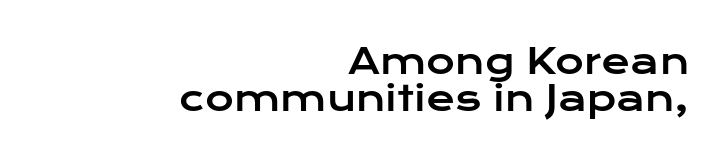
{"serif": "no", "italic": "no", "width": "wide", "stroke_contrast": "low", "x_height": "medium", "monospaced": "no", "underline": "no", "align": "right", "line_spacing": "tight", "line_spacing_ratio": 1.05, "letter_spacing": "normal", "letter_spacing_em": 0.0, "glyph_px": 35}
